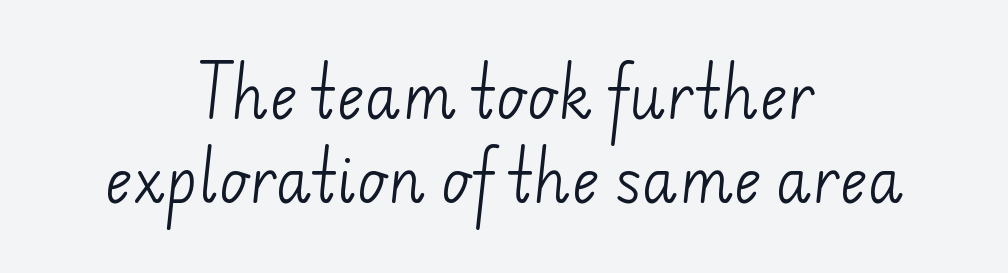
Q: Is the text bold? A: No.
Q: Is the typeface a serif or a sans-serif typeface? A: Sans-serif.
Q: Is the text underlined? A: No.
Q: How is the paragraph aligned? A: Centered.
Q: Is the spacing between letters normal or unusually wide? A: Normal.
Q: Is the spacing between lines tight, normal or loose? A: Normal.
Q: Width (condensed, normal, or wide)? A: Normal.
Q: Stroke contrast? A: Low.
Q: x-height? A: Small.
Q: Monospaced? A: No.
